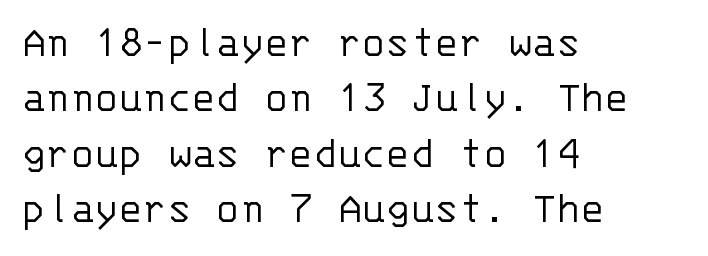
The image shows 45 px light sans-serif type, upright, monospaced; set left-aligned, line spacing 1.23x, normal letter spacing, not underlined; low stroke contrast and a large x-height.
